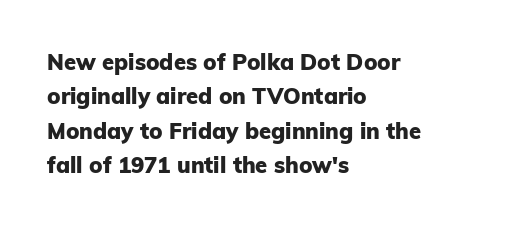
Upright lettering throughout. Just letters on the line, the space beneath them empty. The vertical gap from one line to the next is medium. Strong, thick strokes mark this as bold type. Short and long lines alike share a common starting point at left.
